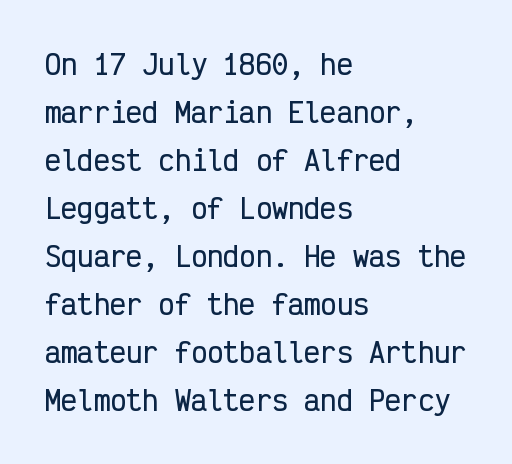
{"italic": "no", "underline": "no", "align": "left", "line_spacing_ratio": 1.78, "letter_spacing": "normal", "letter_spacing_em": 0.0, "glyph_px": 27}
